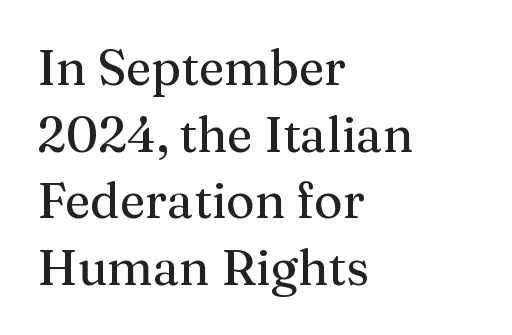
Q: Is the text italic (slanted)? A: No, it is upright.
Q: Is the typeface a serif or a sans-serif typeface? A: Serif.
Q: Is the text underlined? A: No.
Q: How is the paragraph aligned? A: Left-aligned.
Q: Is the spacing between letters normal or unusually wide? A: Normal.
Q: Is the spacing between lines tight, normal or loose? A: Normal.
Q: Width (condensed, normal, or wide)? A: Normal.
Q: Stroke contrast? A: Medium.
Q: x-height? A: Medium.
Q: Monospaced? A: No.
